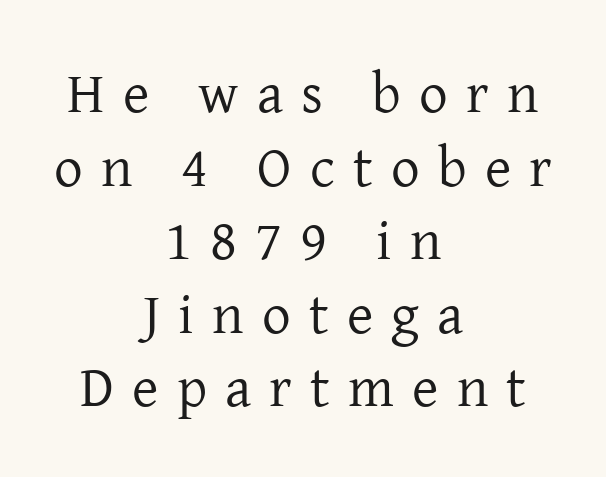
Q: Is the text bold? A: No.
Q: Is the text italic (slanted)? A: No, it is upright.
Q: Is the typeface a serif or a sans-serif typeface? A: Serif.
Q: Is the text underlined? A: No.
Q: How is the paragraph aligned? A: Centered.
Q: Is the spacing between letters normal or unusually wide? A: Unusually wide.
Q: Is the spacing between lines tight, normal or loose? A: Normal.
Q: Width (condensed, normal, or wide)? A: Normal.
Q: Stroke contrast? A: Low.
Q: x-height? A: Medium.
Q: Monospaced? A: No.
